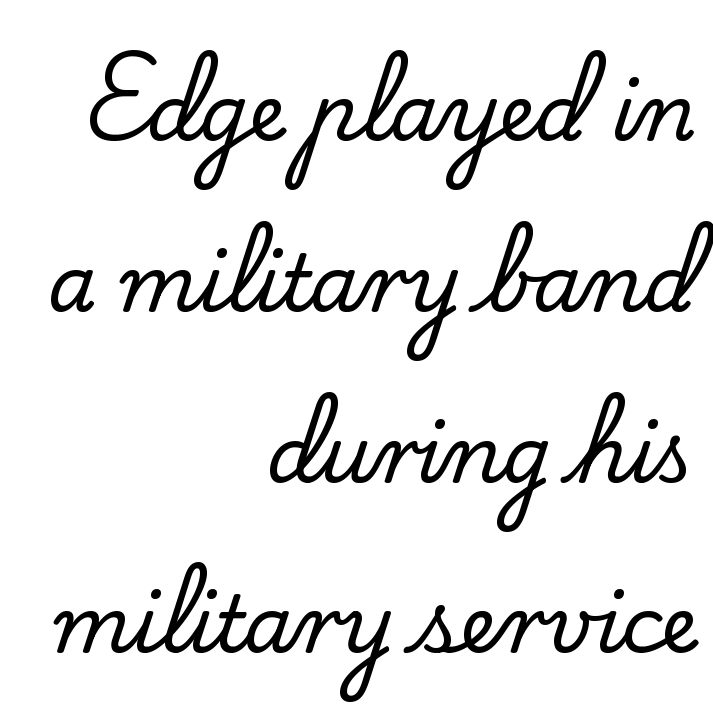
Nobody touched the tracking dial on this one. Little horizontal feet cap the strokes, marking this as serif type. Honestly, there is no underline to notice here at all. Looks like regular typesetting: each glyph gets only the width it needs.
